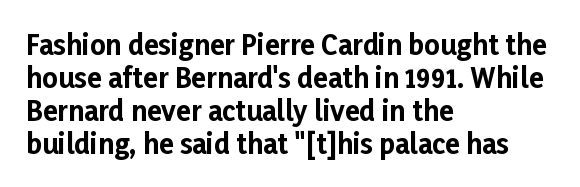
The image shows 27 px bold type, upright; set left-aligned, line spacing 1.22x, normal letter spacing, not underlined.
